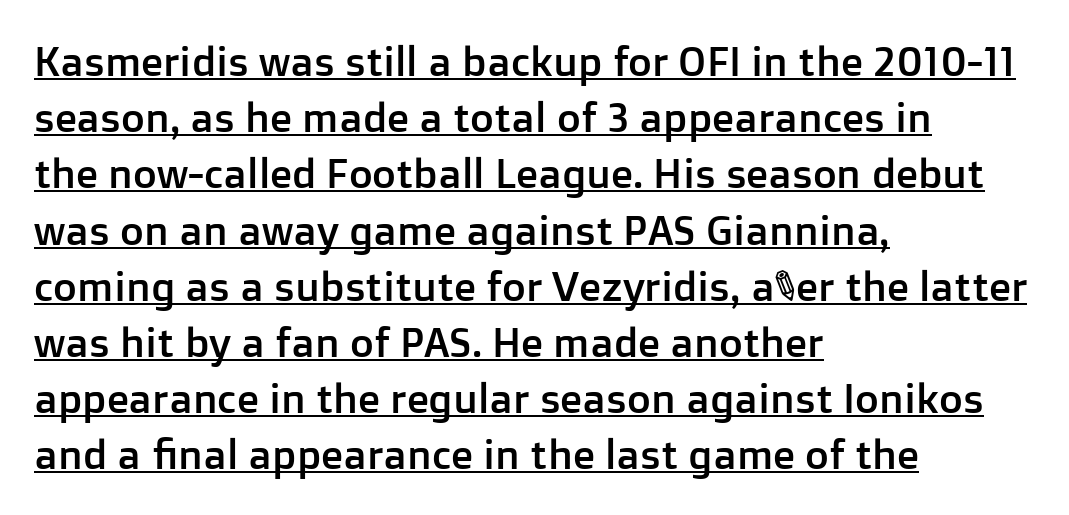
Q: Is the text italic (slanted)? A: No, it is upright.
Q: Is the typeface a serif or a sans-serif typeface? A: Sans-serif.
Q: Is the text underlined? A: Yes.
Q: How is the paragraph aligned? A: Left-aligned.
Q: Is the spacing between letters normal or unusually wide? A: Normal.
Q: Is the spacing between lines tight, normal or loose? A: Normal.
Q: Width (condensed, normal, or wide)? A: Normal.
Q: Stroke contrast? A: Low.
Q: x-height? A: Medium.
Q: Monospaced? A: No.
